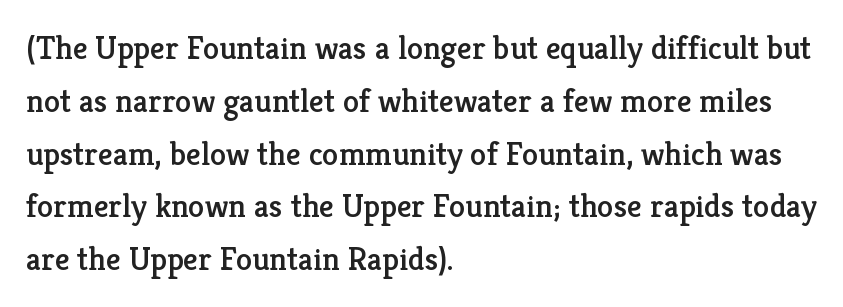
Q: Is the text italic (slanted)? A: No, it is upright.
Q: Is the typeface a serif or a sans-serif typeface? A: Serif.
Q: Is the text underlined? A: No.
Q: How is the paragraph aligned? A: Left-aligned.
Q: Is the spacing between letters normal or unusually wide? A: Normal.
Q: Is the spacing between lines tight, normal or loose? A: Normal.
Q: Width (condensed, normal, or wide)? A: Normal.
Q: Stroke contrast? A: Low.
Q: x-height? A: Medium.
Q: Monospaced? A: No.
